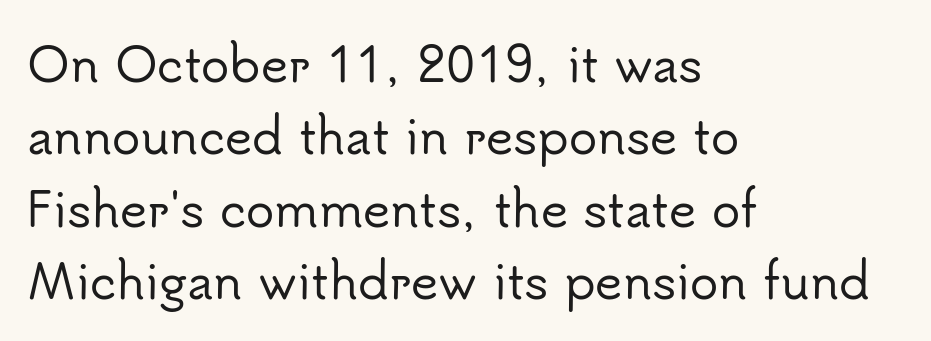
The image shows 47 px sans-serif type, upright; set left-aligned, normal line spacing (1.54x), normal letter spacing, not underlined; low stroke contrast and a small x-height.
